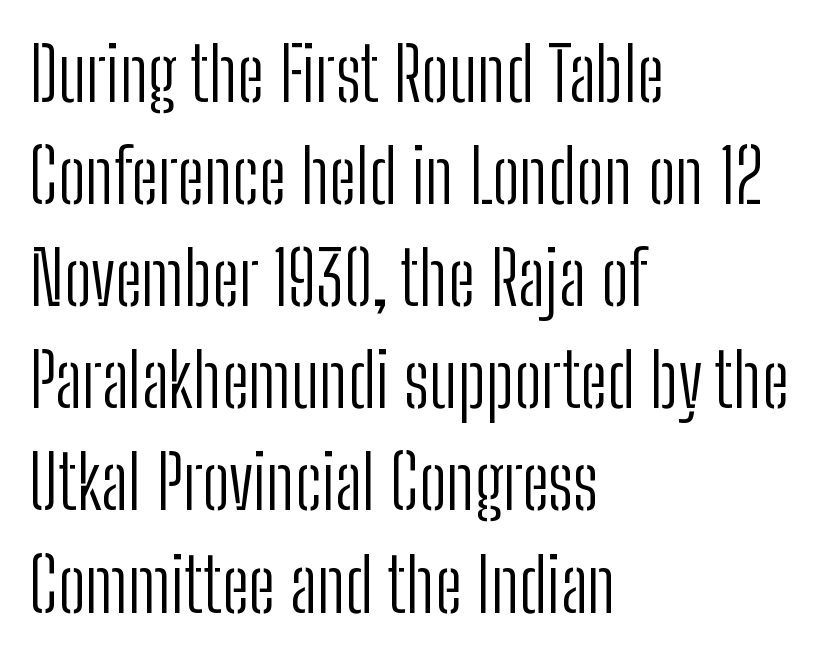
Q: Is the text bold? A: No.
Q: Is the text italic (slanted)? A: No, it is upright.
Q: Is the typeface a serif or a sans-serif typeface? A: Sans-serif.
Q: Is the text underlined? A: No.
Q: How is the paragraph aligned? A: Left-aligned.
Q: Is the spacing between letters normal or unusually wide? A: Normal.
Q: Is the spacing between lines tight, normal or loose? A: Normal.
Q: Width (condensed, normal, or wide)? A: Condensed.
Q: Stroke contrast? A: Low.
Q: x-height? A: Medium.
Q: Monospaced? A: No.
